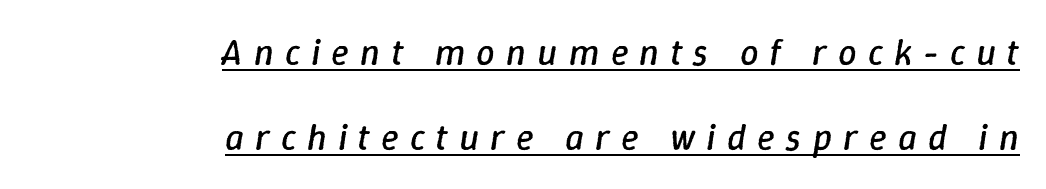
{"italic": "yes", "lean": "right", "slant_degrees": 9, "bold": "no", "weight": "regular", "width": "normal", "stroke_contrast": "low", "x_height": "medium", "monospaced": "no", "underline": "yes", "align": "right", "line_spacing": "loose", "line_spacing_ratio": 2.29, "letter_spacing": "wide", "letter_spacing_em": 0.3, "glyph_px": 37}
